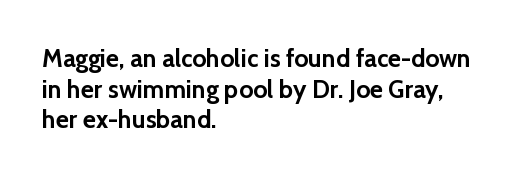
{"italic": "no", "bold": "yes", "underline": "no", "align": "left", "line_spacing_ratio": 1.23, "letter_spacing": "normal", "letter_spacing_em": 0.0, "glyph_px": 25}
